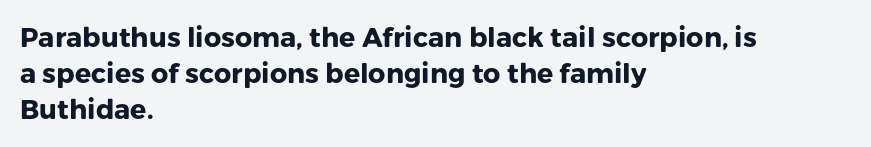
The image shows 27 px bold type, upright; set left-aligned, normal line spacing (1.34x), normal letter spacing, not underlined.
